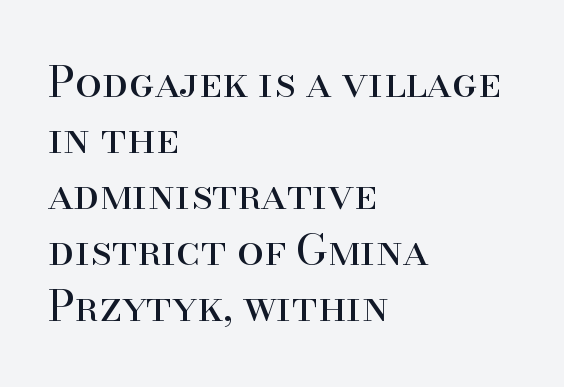
Spacing verdict: proportional, widths tailored to each character. Nothing unusual about the tracking: characters are spaced as the font intends. This sample uses a serif face. Left-aligned paragraph, ragged on the right.
